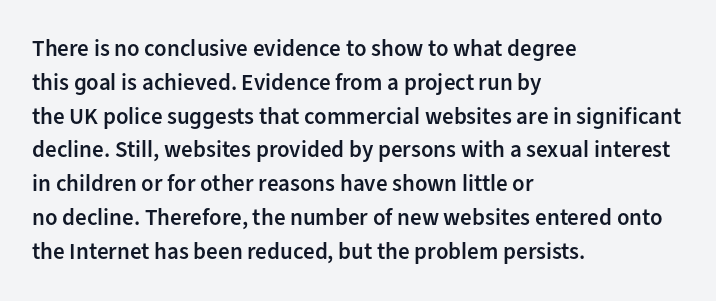
{"italic": "no", "bold": "semi", "underline": "no", "align": "left", "line_spacing": "normal", "line_spacing_ratio": 1.47, "letter_spacing": "normal", "letter_spacing_em": 0.0, "glyph_px": 23}
